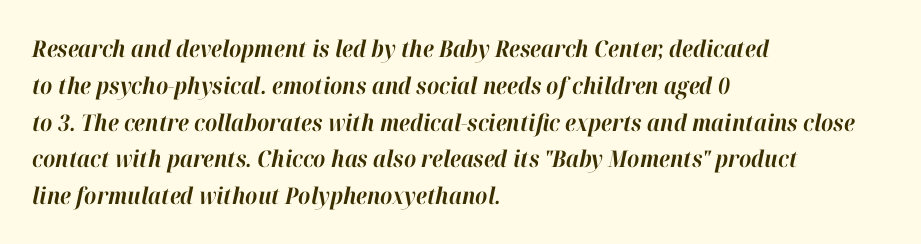
Q: Is the text bold? A: Yes.
Q: Is the text italic (slanted)? A: Yes, it leans right by about 12 degrees.
Q: Is the text underlined? A: No.
Q: How is the paragraph aligned? A: Left-aligned.
Q: Is the spacing between letters normal or unusually wide? A: Normal.
Q: Is the spacing between lines tight, normal or loose? A: Normal.
